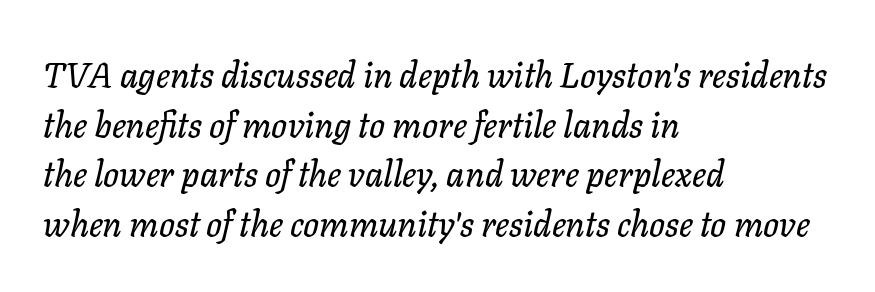
The image shows 35 px text type, italic (leaning right); set left-aligned, normal line spacing (1.42x), normal letter spacing, not underlined; low stroke contrast and a medium x-height.
